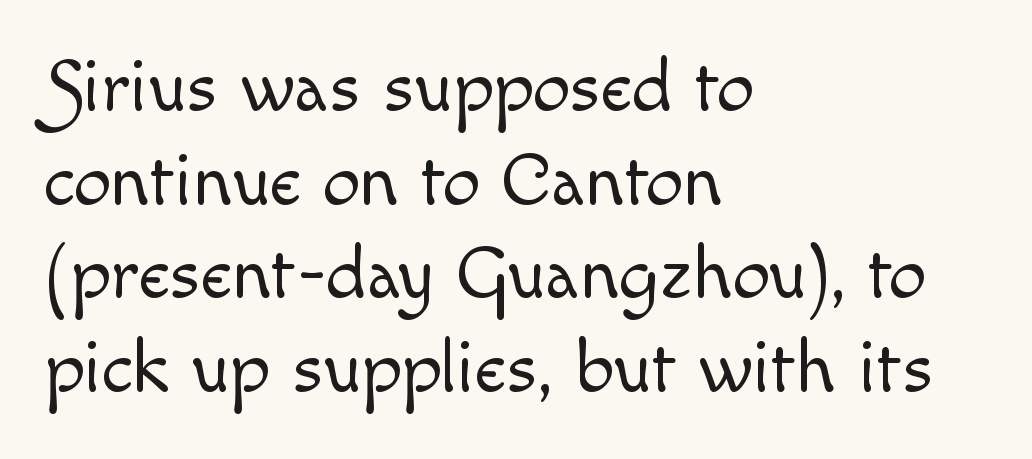
Q: Is the text bold? A: No.
Q: Is the text italic (slanted)? A: No, it is upright.
Q: Is the text underlined? A: No.
Q: How is the paragraph aligned? A: Left-aligned.
Q: Is the spacing between letters normal or unusually wide? A: Normal.
Q: Is the spacing between lines tight, normal or loose? A: Normal.
Q: Width (condensed, normal, or wide)? A: Normal.
Q: x-height? A: Small.
Q: Monospaced? A: No.
